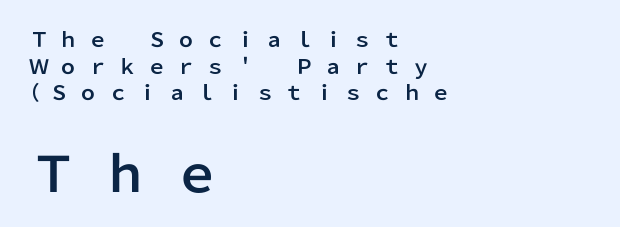
The image shows 49 px sans-serif type, upright; set left-aligned, normal line spacing (1.33x), unusually wide letter spacing (+0.47 em), not underlined; the second (bottom) block is 2.45x larger; low stroke contrast and a medium x-height.
